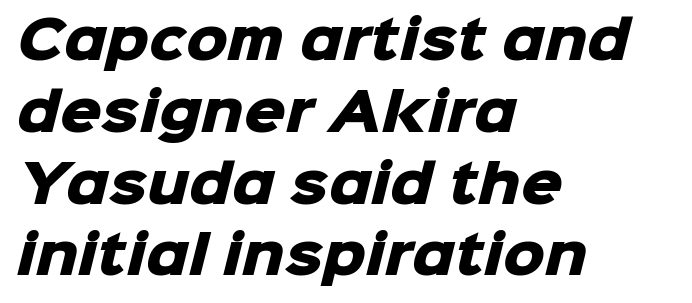
Q: Is the text bold? A: Yes.
Q: Is the typeface a serif or a sans-serif typeface? A: Sans-serif.
Q: Is the text underlined? A: No.
Q: How is the paragraph aligned? A: Left-aligned.
Q: Is the spacing between letters normal or unusually wide? A: Normal.
Q: Is the spacing between lines tight, normal or loose? A: Normal.
Q: Width (condensed, normal, or wide)? A: Normal.
Q: Stroke contrast? A: Low.
Q: x-height? A: Medium.
Q: Monospaced? A: No.
